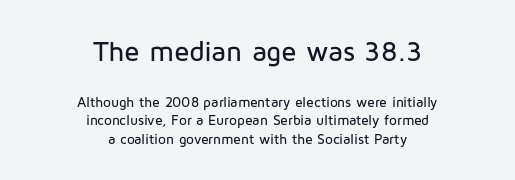
Quick note: underline off. The type family on display is of the sans-serif kind. The axis of the letterforms is exactly vertical. Spacing verdict: proportional, widths tailored to each character.
